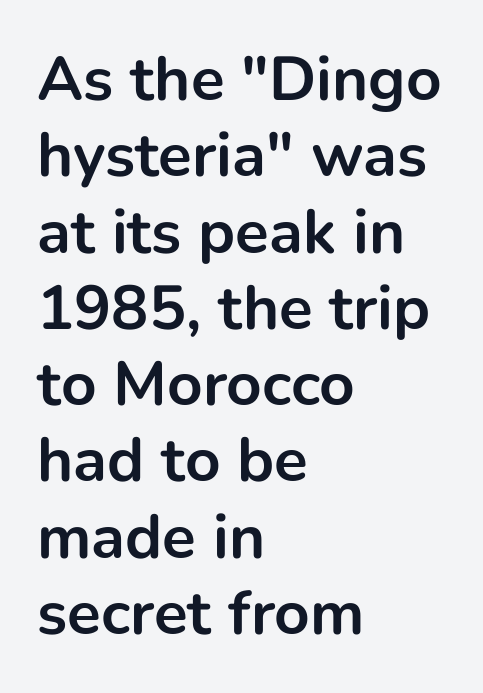
{"serif": "no", "italic": "no", "bold": "yes", "weight": "bold", "width": "normal", "stroke_contrast": "low", "x_height": "medium", "monospaced": "no", "underline": "no", "align": "left", "line_spacing_ratio": 1.23, "letter_spacing": "normal", "letter_spacing_em": 0.0, "glyph_px": 62}
